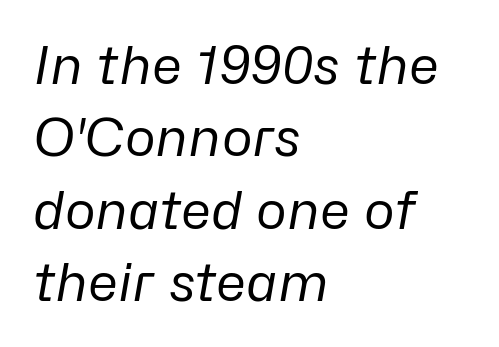
Q: Is the text bold? A: No.
Q: Is the text italic (slanted)? A: Yes, it leans right by about 10 degrees.
Q: Is the text underlined? A: No.
Q: How is the paragraph aligned? A: Left-aligned.
Q: Is the spacing between letters normal or unusually wide? A: Normal.
Q: Is the spacing between lines tight, normal or loose? A: Normal.
Q: Width (condensed, normal, or wide)? A: Normal.
Q: Stroke contrast? A: Low.
Q: x-height? A: Medium.
Q: Monospaced? A: No.
